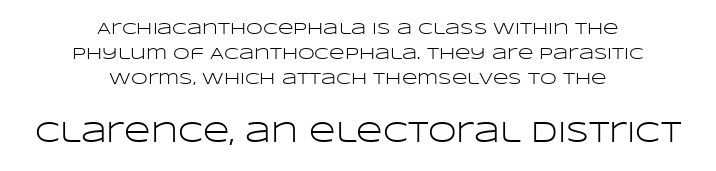
Q: Is the text bold? A: No.
Q: Is the text italic (slanted)? A: No, it is upright.
Q: Is the typeface a serif or a sans-serif typeface? A: Sans-serif.
Q: Is the text underlined? A: No.
Q: How is the paragraph aligned? A: Centered.
Q: Is the spacing between letters normal or unusually wide? A: Normal.
Q: Is the spacing between lines tight, normal or loose? A: Normal.
Q: Which block of text is set in a larger size, the first (top) or the second (bottom)? A: The second (bottom) one.
Q: Width (condensed, normal, or wide)? A: Wide.
Q: Stroke contrast? A: Low.
Q: x-height? A: Large.
Q: Monospaced? A: No.
